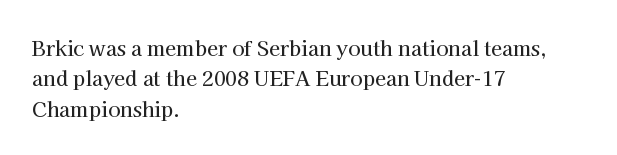
Characters follow at the spacing the type designer built in. The line-height multiplier appears to be the usual default. Just letters on the line, the space beneath them empty. It's the straight-up-and-down kind of type. Each line starts at the same left margin while the right side varies.
